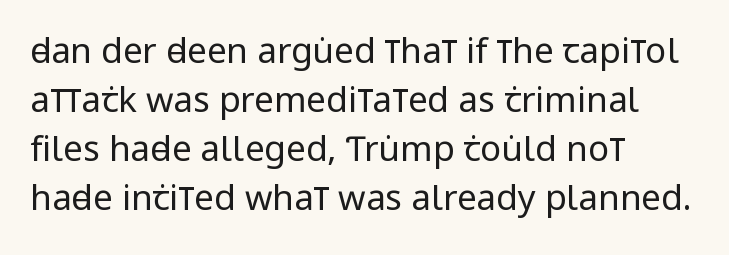
The letters stand straight up with perfectly vertical stems. Descenders are the only things crossing below the line. These glyphs show unthickened strokes, regular width or finer. This sample has the flowing, uneven cadence of proportional lettering. Does the type have serifs? No, each stem ends abruptly.
